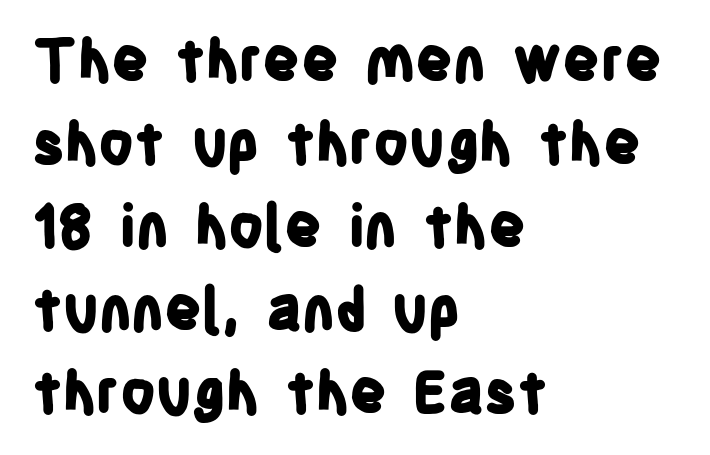
{"serif": "no", "italic": "no", "bold": "yes", "weight": "bold", "width": "condensed", "stroke_contrast": "low", "x_height": "large", "monospaced": "no", "underline": "no", "align": "left", "line_spacing": "normal", "line_spacing_ratio": 1.43, "letter_spacing": "normal", "letter_spacing_em": 0.0, "glyph_px": 58}
